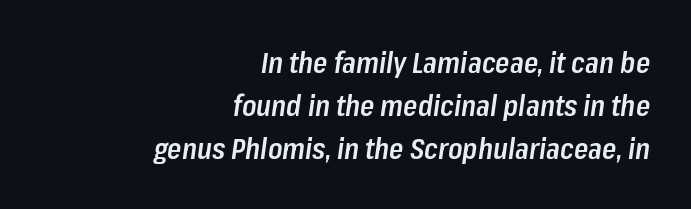
No word sits above an underline. Caption: multi-line text, flush right, ragged left. Character widths vary here, with narrow letters taking less room than wide ones. The passage shown stacks its lines at a standard gap. Between one letter and the next there's only the usual sliver of space. When letters slant like this, we call the style italic.
